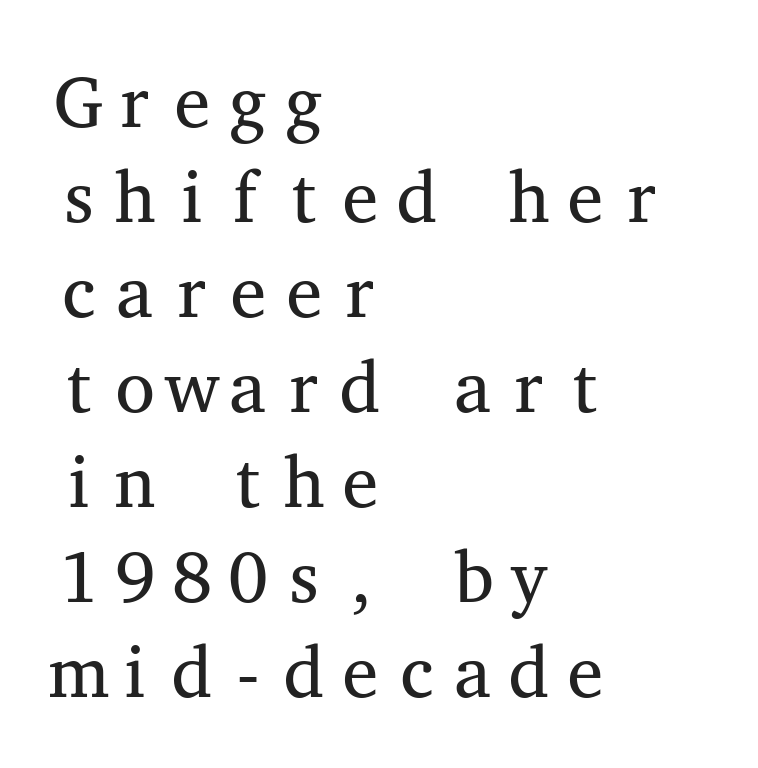
The glyphs are unaccompanied by any horizontal stroke below them. A typesetter would call this monospace, since all characters share one set width. This sample uses an upright cut, with every glyph sitting square on the baseline. The leading is moderate, giving the passage an even texture.
